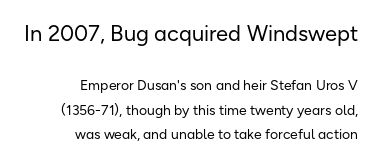
Q: Is the text bold? A: No.
Q: Is the text italic (slanted)? A: No, it is upright.
Q: Is the text underlined? A: No.
Q: How is the paragraph aligned? A: Right-aligned.
Q: Is the spacing between letters normal or unusually wide? A: Normal.
Q: Which block of text is set in a larger size, the first (top) or the second (bottom)? A: The first (top) one.
